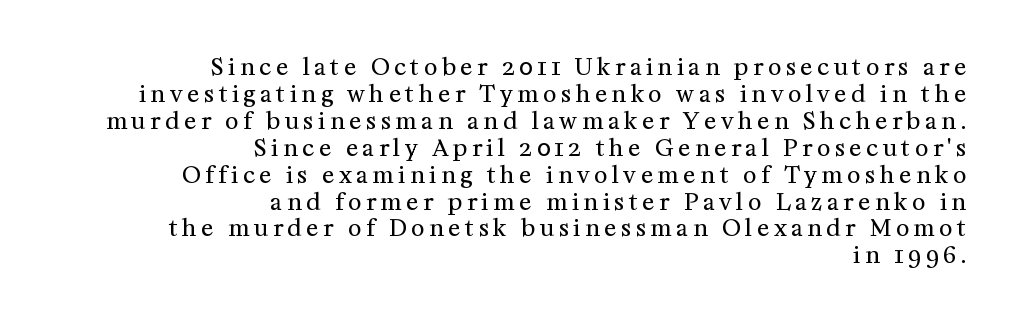
{"italic": "no", "bold": "no", "underline": "no", "align": "right", "line_spacing_ratio": 1.17, "letter_spacing": "wide", "letter_spacing_em": 0.2, "glyph_px": 23}
